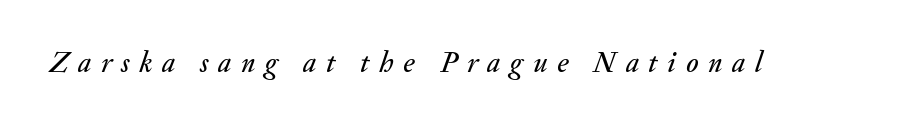
Unmarked baselines from the first word to the last. Spacing between characters has been opened up far beyond the box default. A typesetter would call this proportional, since set widths differ per character. Notice how the stems are inclined rather than vertical — that's the hallmark of italics.
